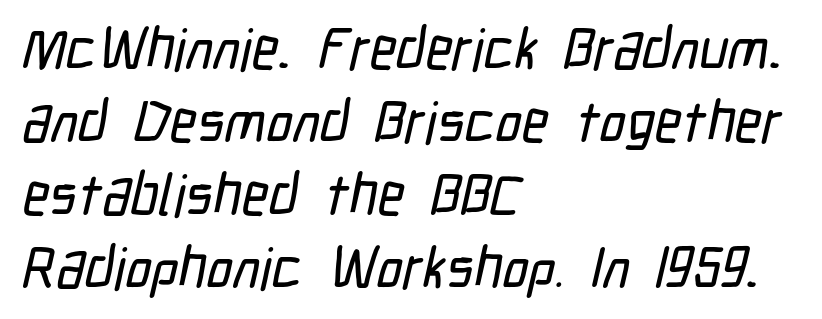
Q: Is the typeface a serif or a sans-serif typeface? A: Sans-serif.
Q: Is the text underlined? A: No.
Q: How is the paragraph aligned? A: Left-aligned.
Q: Is the spacing between letters normal or unusually wide? A: Normal.
Q: Is the spacing between lines tight, normal or loose? A: Normal.
Q: Width (condensed, normal, or wide)? A: Condensed.
Q: Stroke contrast? A: Low.
Q: x-height? A: Medium.
Q: Monospaced? A: No.
